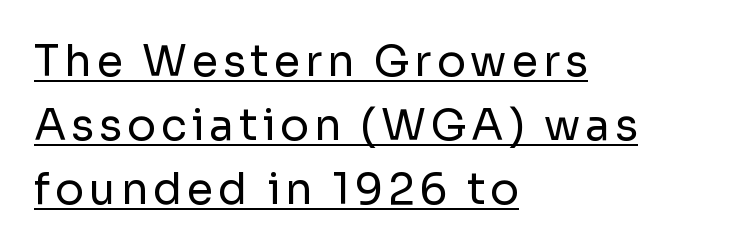
Q: Is the text bold? A: No.
Q: Is the text italic (slanted)? A: No, it is upright.
Q: Is the typeface a serif or a sans-serif typeface? A: Sans-serif.
Q: Is the text underlined? A: Yes.
Q: How is the paragraph aligned? A: Left-aligned.
Q: Is the spacing between lines tight, normal or loose? A: Normal.
Q: Width (condensed, normal, or wide)? A: Normal.
Q: Stroke contrast? A: Low.
Q: x-height? A: Medium.
Q: Monospaced? A: No.
